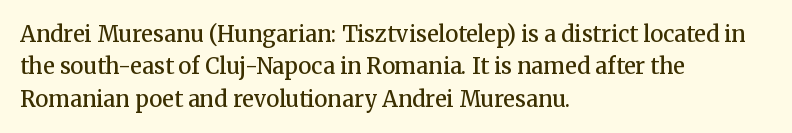
The image shows 22 px text type, upright; set left-aligned, normal line spacing (1.47x), normal letter spacing, not underlined.
